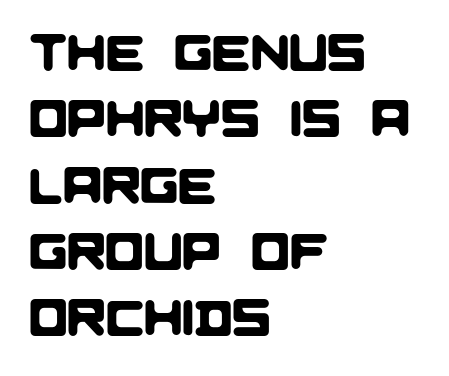
The image shows 51 px sans-serif type; set left-aligned, normal line spacing (1.3x), normal letter spacing, not underlined; low stroke contrast and a large x-height.
